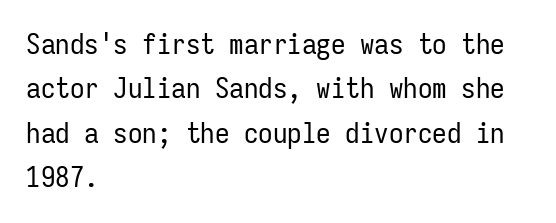
Q: Is the text bold? A: No.
Q: Is the text italic (slanted)? A: No, it is upright.
Q: Is the typeface a serif or a sans-serif typeface? A: Sans-serif.
Q: Is the text underlined? A: No.
Q: How is the paragraph aligned? A: Left-aligned.
Q: Is the spacing between letters normal or unusually wide? A: Normal.
Q: Is the spacing between lines tight, normal or loose? A: Normal.
Q: Width (condensed, normal, or wide)? A: Condensed.
Q: Stroke contrast? A: Low.
Q: x-height? A: Medium.
Q: Monospaced? A: Yes.
